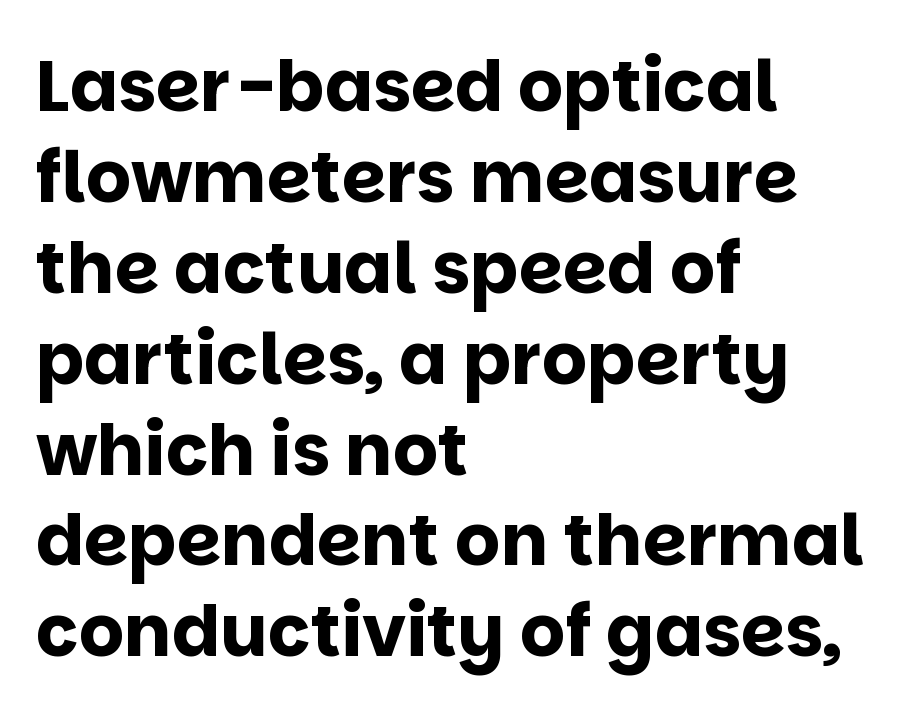
Q: Is the text bold? A: Yes.
Q: Is the text italic (slanted)? A: No, it is upright.
Q: Is the typeface a serif or a sans-serif typeface? A: Sans-serif.
Q: Is the text underlined? A: No.
Q: How is the paragraph aligned? A: Left-aligned.
Q: Is the spacing between letters normal or unusually wide? A: Normal.
Q: Is the spacing between lines tight, normal or loose? A: Normal.
Q: Width (condensed, normal, or wide)? A: Normal.
Q: Stroke contrast? A: Low.
Q: x-height? A: Large.
Q: Monospaced? A: No.
